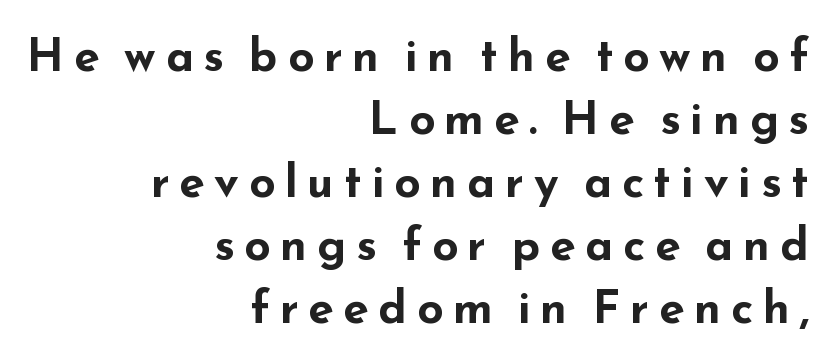
{"serif": "no", "italic": "no", "bold": "yes", "weight": "bold", "width": "wide", "stroke_contrast": "low", "x_height": "small", "monospaced": "no", "underline": "no", "align": "right", "line_spacing": "normal", "line_spacing_ratio": 1.37, "letter_spacing": "wide", "letter_spacing_em": 0.21, "glyph_px": 46}
